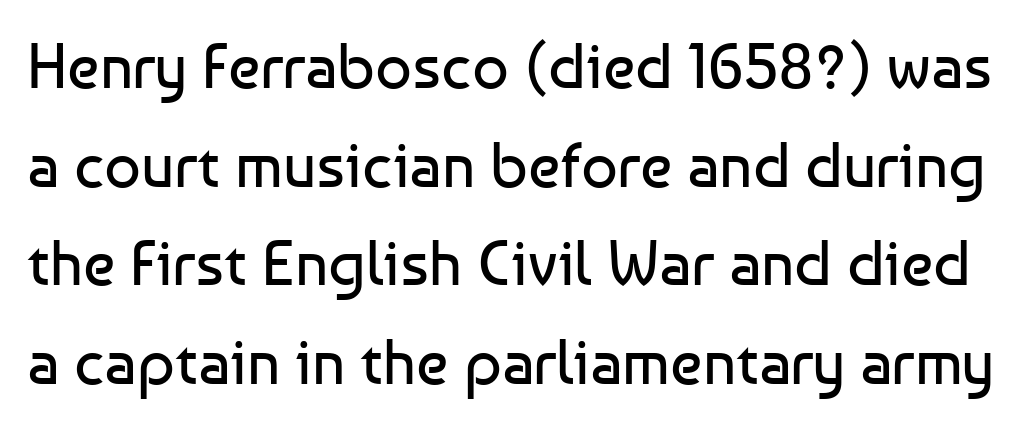
Q: Is the text bold? A: No.
Q: Is the text italic (slanted)? A: No, it is upright.
Q: Is the typeface a serif or a sans-serif typeface? A: Sans-serif.
Q: Is the text underlined? A: No.
Q: Is the spacing between letters normal or unusually wide? A: Normal.
Q: Is the spacing between lines tight, normal or loose? A: Normal.
Q: Width (condensed, normal, or wide)? A: Normal.
Q: Stroke contrast? A: Low.
Q: x-height? A: Medium.
Q: Monospaced? A: No.
